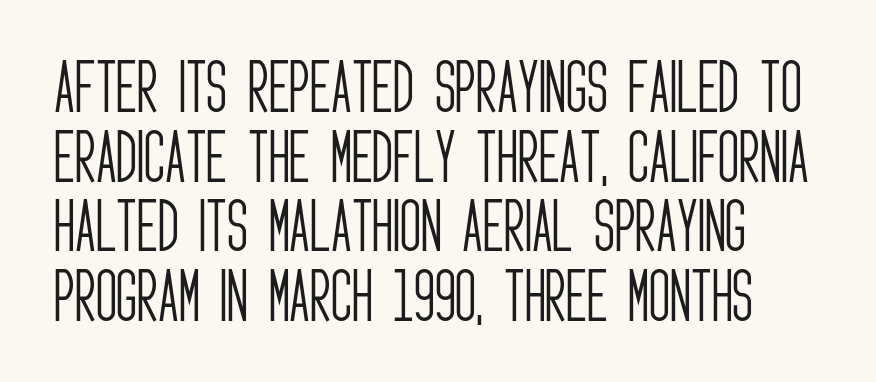
When letters stand straight like this, we call the style roman or upright. No feet cap the strokes, marking this as sans-serif type. No extra ink here — the face is not bold. Caption: standard tracking, unaltered. Any mark beneath the type? The region is blank.
